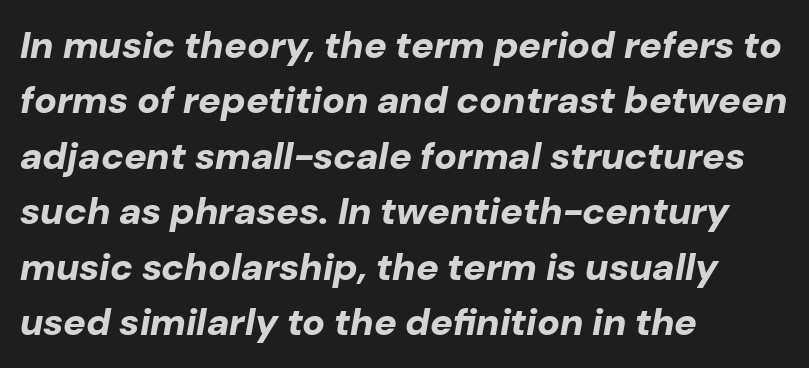
The image shows 38 px bold type, italic (leaning right); set left-aligned, normal line spacing (1.46x), normal letter spacing, not underlined; low stroke contrast and a medium x-height.
